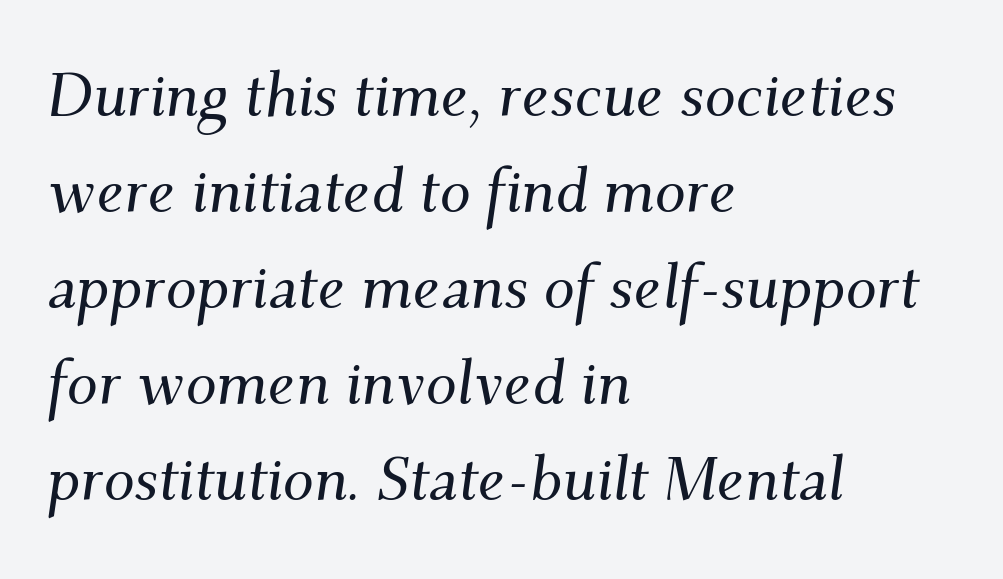
Horizontal bands of white between lines are of average thickness. I'd call this a serif setting — the letters wear small feet. Any mark beneath the type? The region is blank. Style check: oblique.
